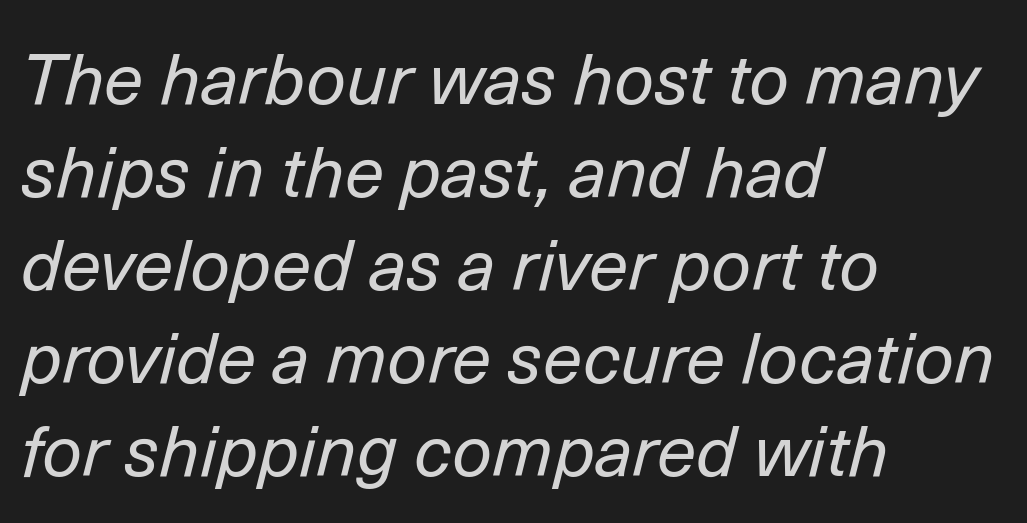
The image shows 71 px regular-weight type, italic (leaning right); set left-aligned, normal line spacing (1.31x), normal letter spacing, not underlined; low stroke contrast and a medium x-height.
